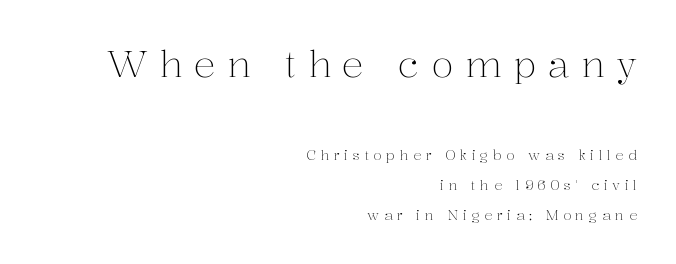
Q: Is the text bold? A: No.
Q: Is the text italic (slanted)? A: No, it is upright.
Q: Is the typeface a serif or a sans-serif typeface? A: Serif.
Q: Is the text underlined? A: No.
Q: How is the paragraph aligned? A: Right-aligned.
Q: Is the spacing between letters normal or unusually wide? A: Unusually wide.
Q: Is the spacing between lines tight, normal or loose? A: Loose.
Q: Which block of text is set in a larger size, the first (top) or the second (bottom)? A: The first (top) one.
Q: Width (condensed, normal, or wide)? A: Normal.
Q: Stroke contrast? A: Medium.
Q: x-height? A: Medium.
Q: Monospaced? A: No.
